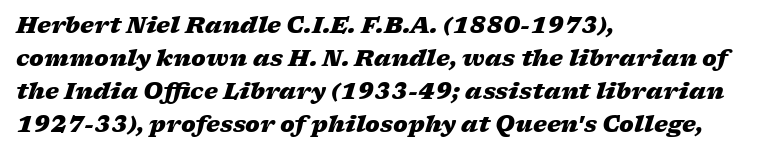
{"italic": "yes", "lean": "right", "slant_degrees": 17, "bold": "yes", "underline": "no", "align": "left", "line_spacing": "normal", "line_spacing_ratio": 1.5, "letter_spacing": "normal", "letter_spacing_em": 0.0, "glyph_px": 22}
